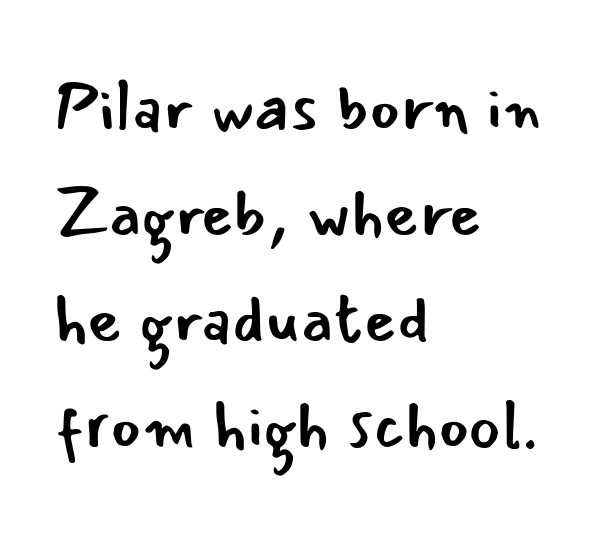
The image shows 67 px regular-weight sans-serif type, upright; set left-aligned, normal line spacing (1.58x), normal letter spacing, not underlined; low stroke contrast and a small x-height.
